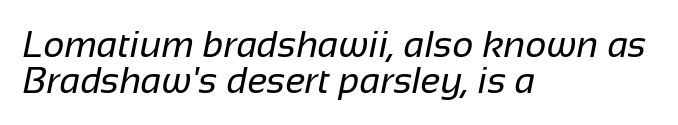
The image shows 37 px regular-weight sans-serif type; set left-aligned, tight line spacing (0.98x), normal letter spacing, not underlined; low stroke contrast and a medium x-height.
